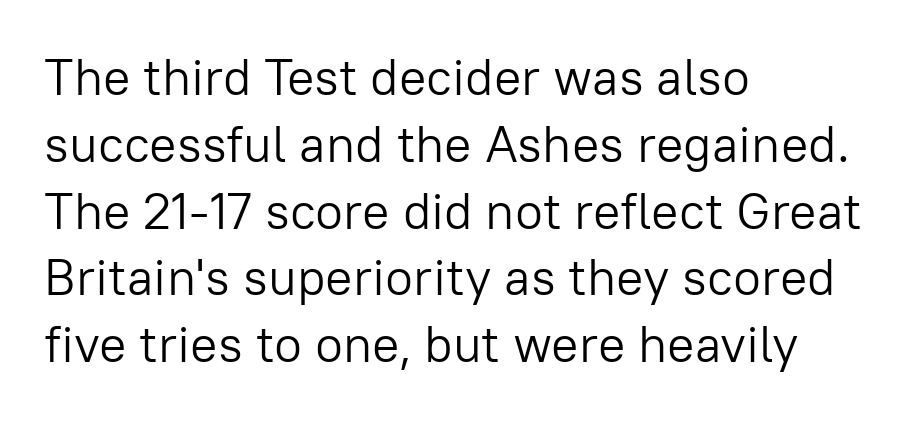
The image shows 51 px light sans-serif type, upright; set left-aligned, normal line spacing (1.31x), normal letter spacing, not underlined; low stroke contrast and a medium x-height.
